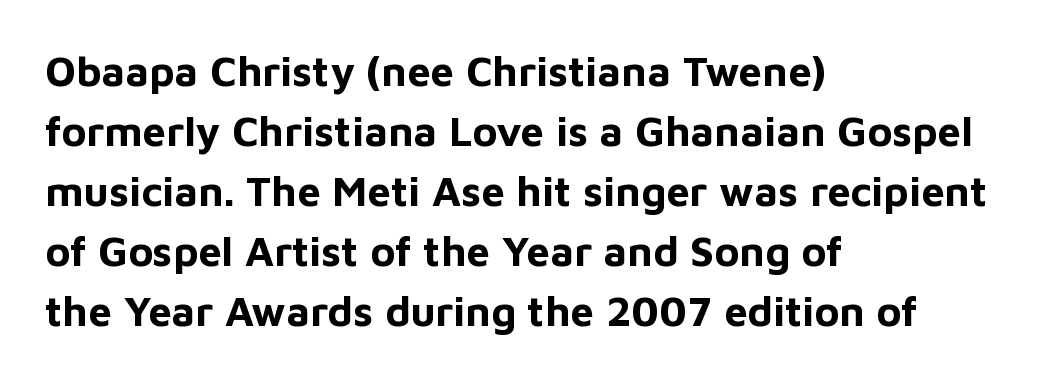
The image shows 42 px bold sans-serif type, upright; set left-aligned, normal line spacing (1.43x), normal letter spacing, not underlined; low stroke contrast and a medium x-height.
